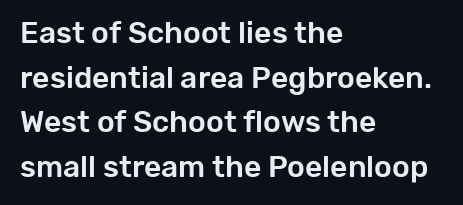
{"serif": "no", "italic": "no", "width": "normal", "stroke_contrast": "low", "x_height": "medium", "monospaced": "no", "underline": "no", "align": "left", "line_spacing": "normal", "line_spacing_ratio": 1.49, "letter_spacing": "normal", "letter_spacing_em": 0.0, "glyph_px": 30}
